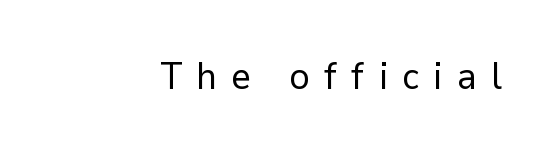
Glyph-to-glyph distance is far greater than everyday printed text. This sample uses an upright cut, with every glyph sitting square on the baseline. Counters stay open thanks to moderate or lighter strokes. You could not count columns in this text — the font is proportionally spaced. Beneath every word, the page is bare. Regarding serifs, this sample does without them.
